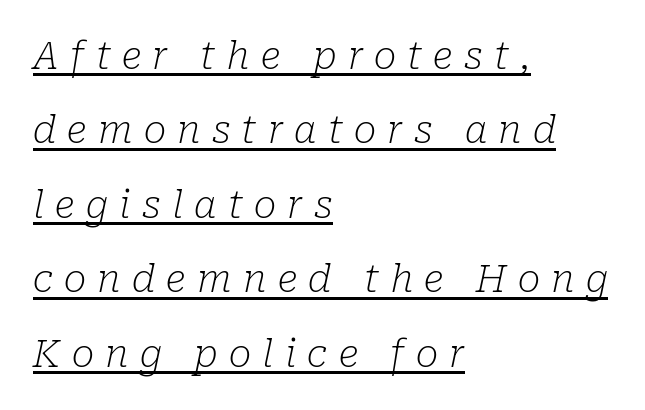
The typesetter has applied underlining to the passage shown. The rag falls on the right side of this text block. Words appear elongated and porous because spacing is wide. Check where the strokes stop: tiny serifs finish them off.
